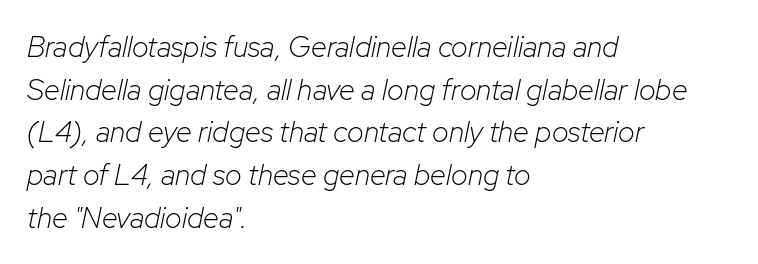
Do the characters align in a grid? No, the font is proportional. The passage shown is not underscored anywhere. This reads as an unemphasized weight, regular at the heaviest. Does the copy run flush right? No — it runs flush left.
